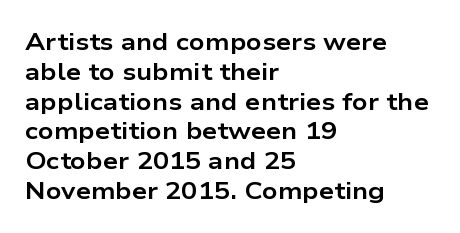
Every character sits straight up, as roman type does. This rendering uses left alignment, leaving the right contour irregular. Letters rest on an invisible, unmarked baseline. The passage shown has conventional tracking throughout. Pretty heavy lettering here — definitely bold.
